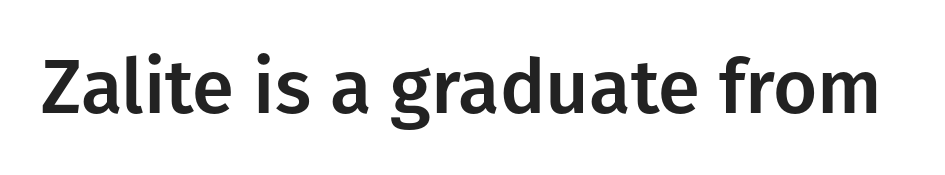
The image shows 76 px sans-serif type, upright; set normal letter spacing, not underlined; low stroke contrast and a medium x-height.
